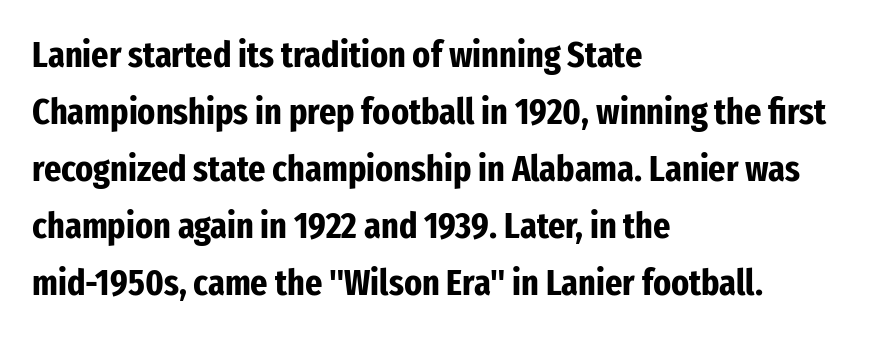
Q: Is the text bold? A: Yes.
Q: Is the text italic (slanted)? A: No, it is upright.
Q: Is the typeface a serif or a sans-serif typeface? A: Sans-serif.
Q: Is the text underlined? A: No.
Q: How is the paragraph aligned? A: Left-aligned.
Q: Is the spacing between letters normal or unusually wide? A: Normal.
Q: Is the spacing between lines tight, normal or loose? A: Normal.
Q: Width (condensed, normal, or wide)? A: Condensed.
Q: Stroke contrast? A: Low.
Q: x-height? A: Medium.
Q: Monospaced? A: No.
